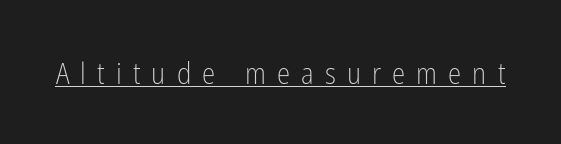
Do the characters align in a grid? No, the font is proportional. The type sits square on the baseline with zero lean. A quiet, ordinary-to-light weight characterises the typeface. Observe the absence of serifs on each vertical stroke in this sample.
